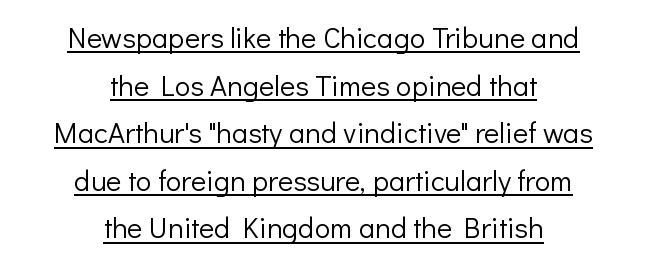
Here the designer chose a conventional face with non-uniform glyph widths. The rendering positions every line midway between the sides. A continuous stroke trails under the words, as in a hyperlink. Heft: none added — not bold.
